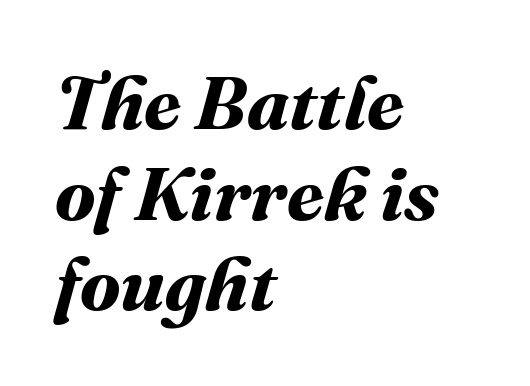
The image shows 75 px bold type; set left-aligned, line spacing 1.21x, normal letter spacing, not underlined; medium stroke contrast and a medium x-height.
